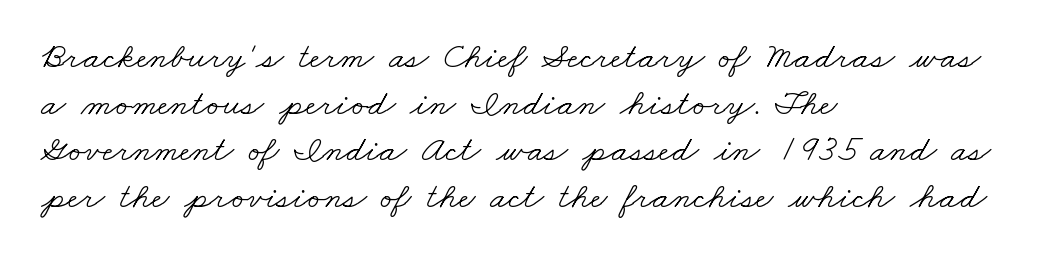
{"serif": "yes", "bold": "no", "weight": "light", "width": "wide", "stroke_contrast": "low", "x_height": "small", "monospaced": "no", "underline": "no", "align": "left", "line_spacing": "normal", "line_spacing_ratio": 1.26, "letter_spacing": "normal", "letter_spacing_em": 0.0, "glyph_px": 37}
